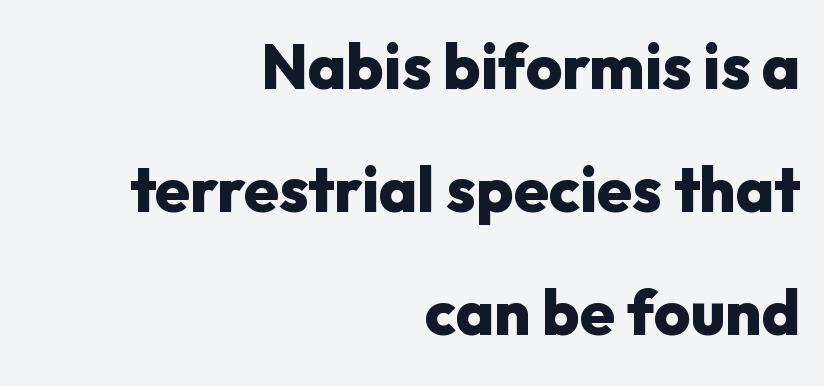
The image shows 63 px heavy sans-serif type, upright; set right-aligned, loose line spacing (1.95x), normal letter spacing, not underlined; low stroke contrast and a medium x-height.
